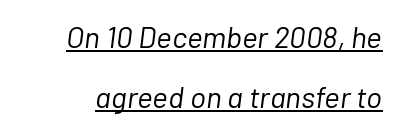
Emphasis-style slanted type is in use. This sample has the flowing, uneven cadence of proportional lettering. Looks like someone drew a line under every word here. Words appear dense and cohesive because spacing is normal. Weight: in the light-to-regular range. How would I describe the line gaps? Wide and relaxed.
